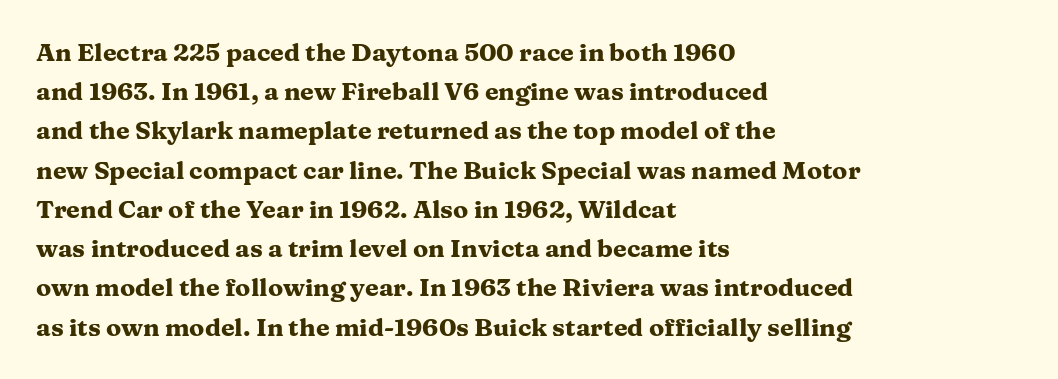
There is no visible air inserted between adjacent glyphs. This sample is left-justified, so line endings fall wherever the words run out. Normally led — the rows are evenly, conventionally spaced. The lettering holds an erect, upright posture throughout.
